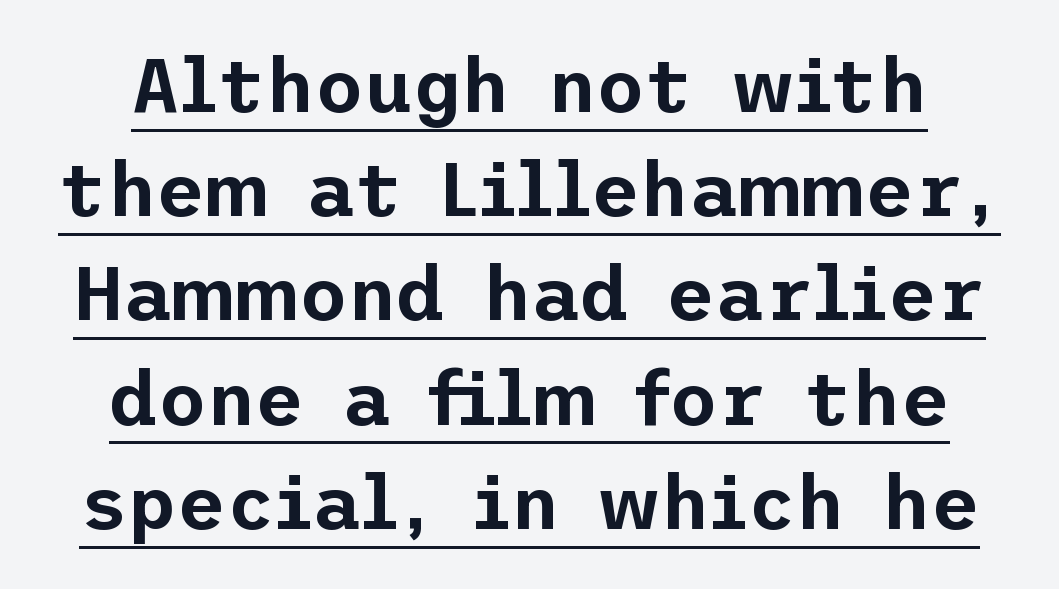
Q: Is the text italic (slanted)? A: No, it is upright.
Q: Is the typeface a serif or a sans-serif typeface? A: Sans-serif.
Q: Is the text underlined? A: Yes.
Q: Is the spacing between letters normal or unusually wide? A: Normal.
Q: Is the spacing between lines tight, normal or loose? A: Normal.
Q: Width (condensed, normal, or wide)? A: Normal.
Q: Stroke contrast? A: Low.
Q: x-height? A: Medium.
